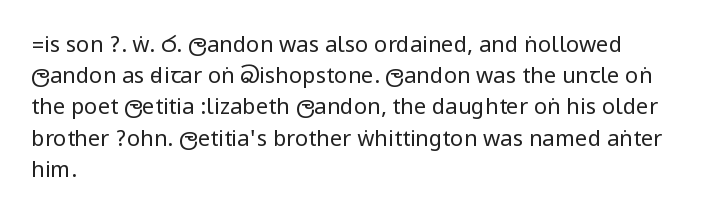
{"italic": "no", "bold": "no", "underline": "no", "align": "left", "line_spacing": "normal", "line_spacing_ratio": 1.42, "letter_spacing": "normal", "letter_spacing_em": 0.0, "glyph_px": 22}
